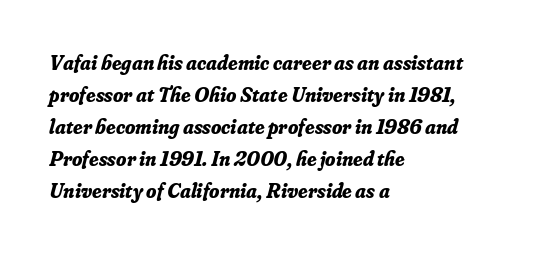
{"italic": "yes", "lean": "right", "slant_degrees": 16, "bold": "yes", "underline": "no", "align": "left", "line_spacing": "normal", "line_spacing_ratio": 1.52, "letter_spacing": "normal", "letter_spacing_em": 0.0, "glyph_px": 21}
